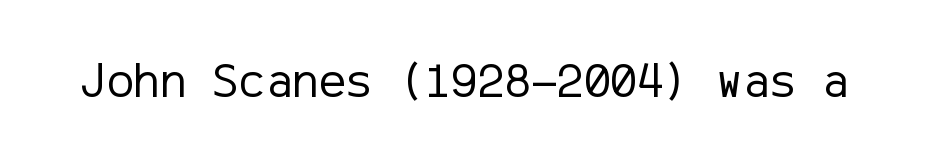
The letterforms sit shoulder to shoulder at normal distance. Counters stay open thanks to moderate or lighter strokes. Regarding serifs, this sample does without them. Plain, unruled lines of type.
